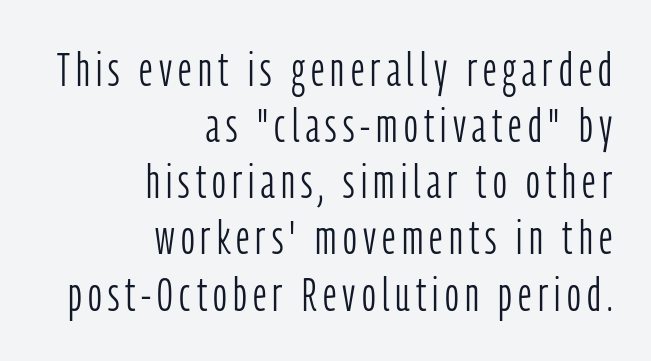
The image shows 48 px light, condensed sans-serif type, upright; set right-aligned, line spacing 1.17x, not underlined; low stroke contrast and a medium x-height.
